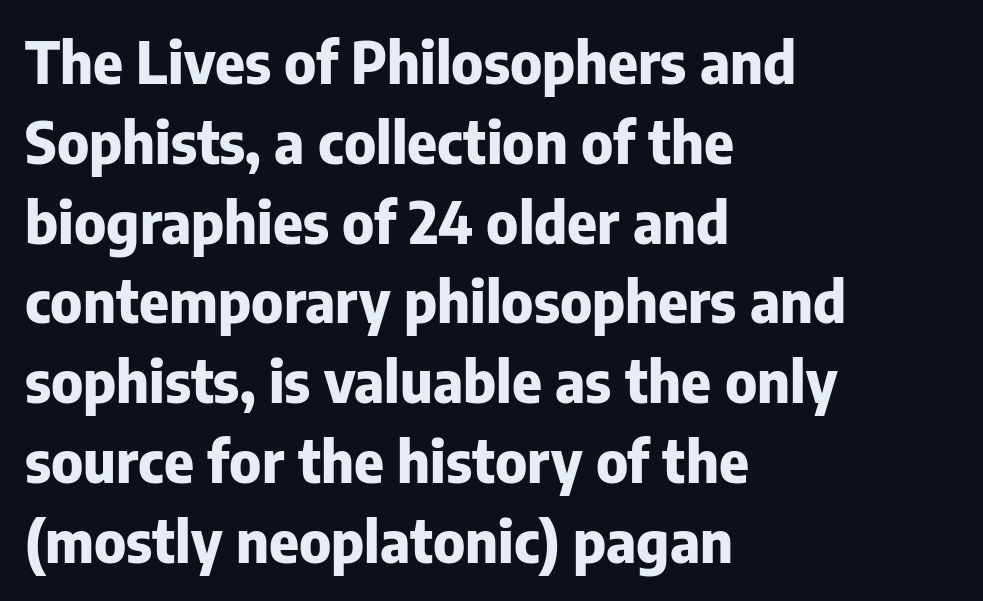
{"serif": "no", "italic": "no", "bold": "yes", "weight": "heavy", "width": "normal", "stroke_contrast": "low", "x_height": "medium", "monospaced": "no", "underline": "no", "align": "left", "line_spacing": "normal", "line_spacing_ratio": 1.4, "letter_spacing": "normal", "letter_spacing_em": 0.0, "glyph_px": 57}
